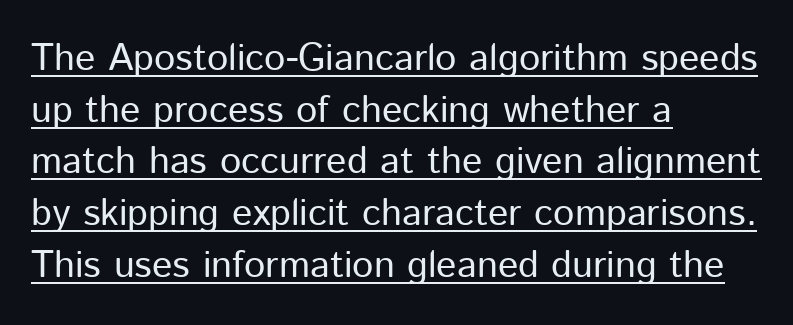
Q: Is the text bold? A: No.
Q: Is the text italic (slanted)? A: No, it is upright.
Q: Is the typeface a serif or a sans-serif typeface? A: Sans-serif.
Q: Is the text underlined? A: Yes.
Q: How is the paragraph aligned? A: Left-aligned.
Q: Is the spacing between letters normal or unusually wide? A: Normal.
Q: Is the spacing between lines tight, normal or loose? A: Normal.
Q: Width (condensed, normal, or wide)? A: Normal.
Q: Stroke contrast? A: Low.
Q: x-height? A: Medium.
Q: Monospaced? A: No.
